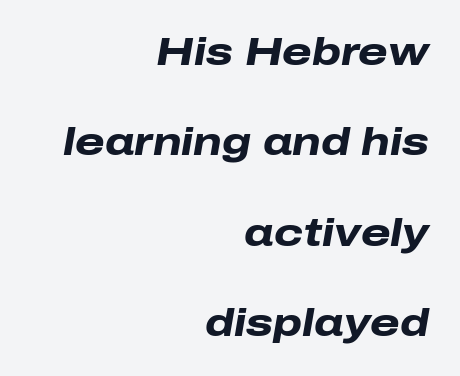
Descenders are the only things crossing below the line. A great deal of white space separates one row of letters from the next. The rag falls on the left side of this text block. Caption: standard tracking, unaltered. Designer's note — italics engaged. Each letter keeps its own natural width here, so spacing adapts to shape.
